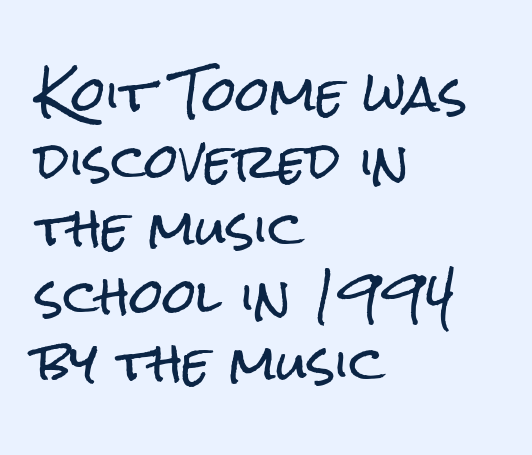
The image shows 48 px condensed sans-serif type, upright; set left-aligned, normal line spacing (1.4x), normal letter spacing, not underlined; low stroke contrast and a medium x-height.
